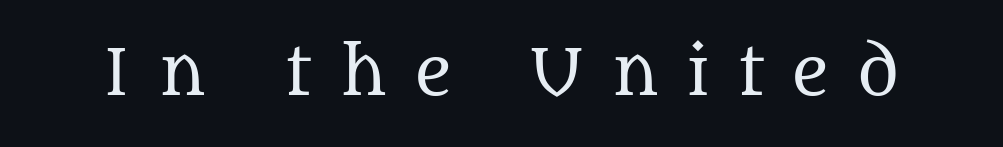
{"serif": "yes", "italic": "no", "bold": "no", "weight": "regular", "width": "normal", "stroke_contrast": "medium", "x_height": "large", "monospaced": "no", "underline": "no", "letter_spacing": "wide", "letter_spacing_em": 0.44, "glyph_px": 64}
